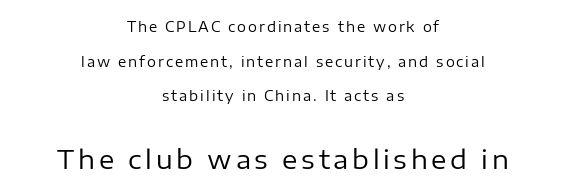
{"italic": "no", "bold": "no", "underline": "no", "align": "center", "line_spacing": "loose", "line_spacing_ratio": 2.48, "larger_block": "second", "size_ratio": 1.86, "glyph_px": 26}
